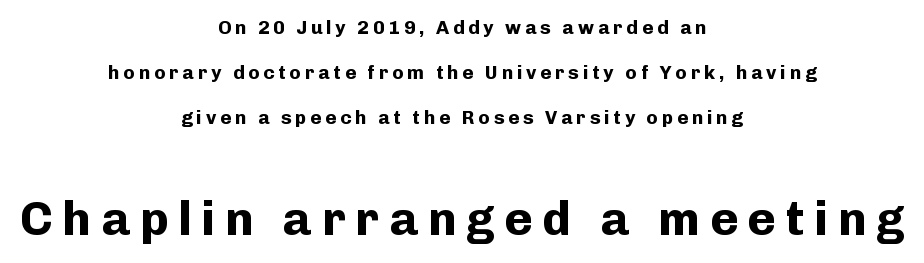
In terms of weight, the rendering is a true, heavy bold. Type size steps up from the first block to the second. Only glyphs here, with clear space below each row. The font's upright variant was chosen for this text. Note the varied advance widths — an 'i' is clearly narrower than an 'm'. Compared with a flush-left layout, this one balances lines on the center instead.
